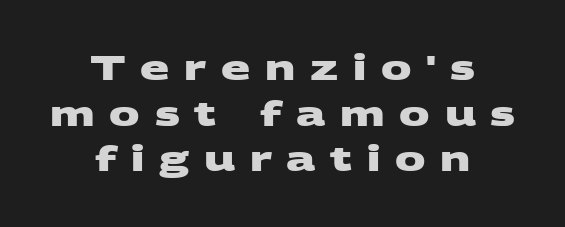
Q: Is the text bold? A: Yes.
Q: Is the typeface a serif or a sans-serif typeface? A: Sans-serif.
Q: Is the text underlined? A: No.
Q: How is the paragraph aligned? A: Centered.
Q: Is the spacing between letters normal or unusually wide? A: Unusually wide.
Q: Is the spacing between lines tight, normal or loose? A: Normal.
Q: Width (condensed, normal, or wide)? A: Wide.
Q: Stroke contrast? A: Medium.
Q: x-height? A: Large.
Q: Monospaced? A: No.
